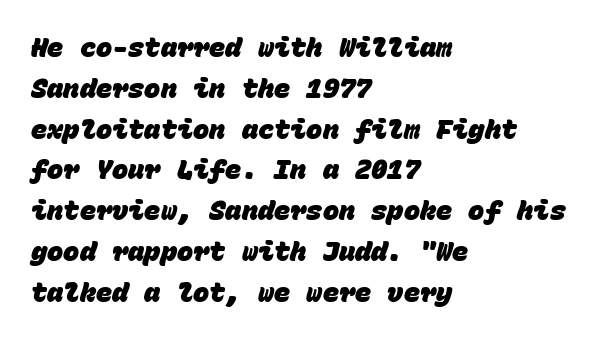
Q: Is the text bold? A: Yes.
Q: Is the text underlined? A: No.
Q: How is the paragraph aligned? A: Left-aligned.
Q: Is the spacing between letters normal or unusually wide? A: Normal.
Q: Is the spacing between lines tight, normal or loose? A: Normal.
